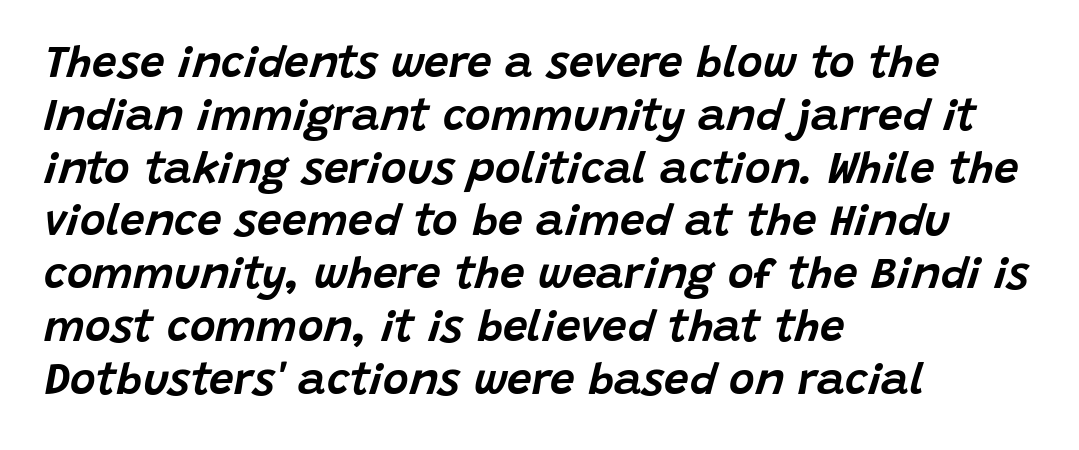
The image shows 44 px text type, italic (leaning right); set left-aligned, line spacing 1.2x, normal letter spacing, not underlined; low stroke contrast and a large x-height.
